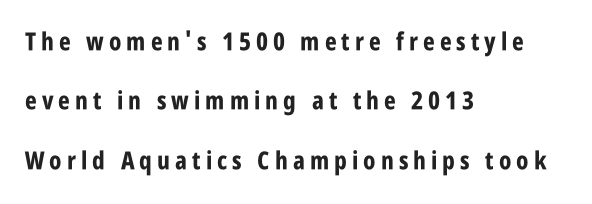
Q: Is the text bold? A: Yes.
Q: Is the text italic (slanted)? A: No, it is upright.
Q: Is the text underlined? A: No.
Q: How is the paragraph aligned? A: Left-aligned.
Q: Is the spacing between letters normal or unusually wide? A: Unusually wide.
Q: Is the spacing between lines tight, normal or loose? A: Loose.
